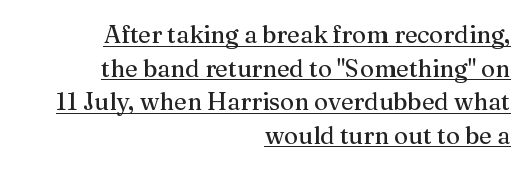
The image shows 24 px text type, upright; set right-aligned, normal line spacing (1.4x), normal letter spacing, underlined.
